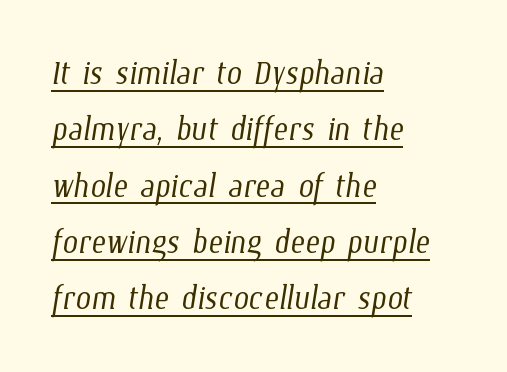
Q: Is the text bold? A: No.
Q: Is the text underlined? A: Yes.
Q: How is the paragraph aligned? A: Left-aligned.
Q: Is the spacing between letters normal or unusually wide? A: Normal.
Q: Is the spacing between lines tight, normal or loose? A: Normal.
Q: Width (condensed, normal, or wide)? A: Condensed.
Q: Stroke contrast? A: Low.
Q: x-height? A: Medium.
Q: Monospaced? A: No.
